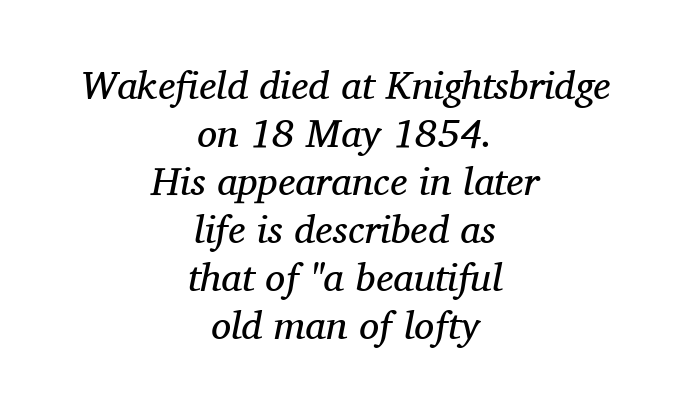
The image shows 40 px regular-weight serif type, italic (leaning right); set centered, line spacing 1.2x, normal letter spacing, not underlined; medium stroke contrast and a medium x-height.
